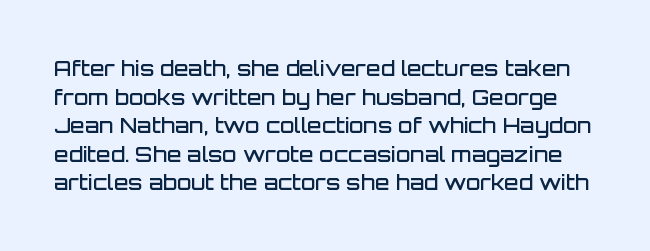
Q: Is the text bold? A: Semi-bold.
Q: Is the text italic (slanted)? A: No, it is upright.
Q: Is the text underlined? A: No.
Q: Is the spacing between letters normal or unusually wide? A: Normal.
Q: Is the spacing between lines tight, normal or loose? A: Normal.
